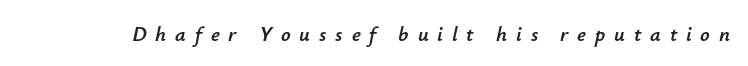
Q: Is the text italic (slanted)? A: Yes, it leans right by about 12 degrees.
Q: Is the text underlined? A: No.
Q: Is the spacing between letters normal or unusually wide? A: Unusually wide.
